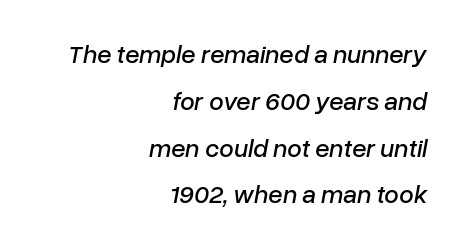
Q: Is the text italic (slanted)? A: Yes, it leans right by about 10 degrees.
Q: Is the text underlined? A: No.
Q: How is the paragraph aligned? A: Right-aligned.
Q: Is the spacing between letters normal or unusually wide? A: Normal.
